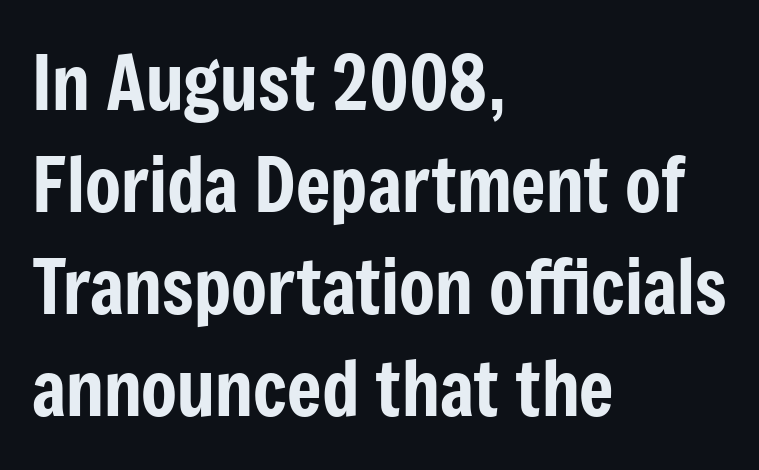
The image shows 74 px condensed sans-serif type, upright; set left-aligned, normal line spacing (1.38x), normal letter spacing, not underlined; low stroke contrast and a medium x-height.
